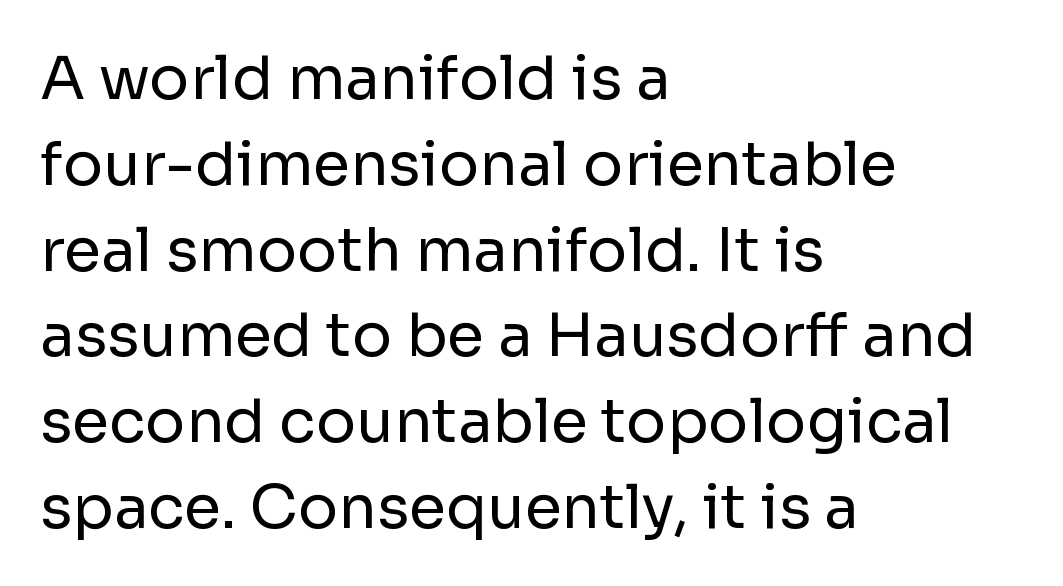
{"serif": "no", "italic": "no", "bold": "no", "weight": "regular", "width": "normal", "stroke_contrast": "low", "x_height": "medium", "monospaced": "no", "underline": "no", "align": "left", "line_spacing": "normal", "line_spacing_ratio": 1.43, "letter_spacing": "normal", "letter_spacing_em": 0.0, "glyph_px": 60}
